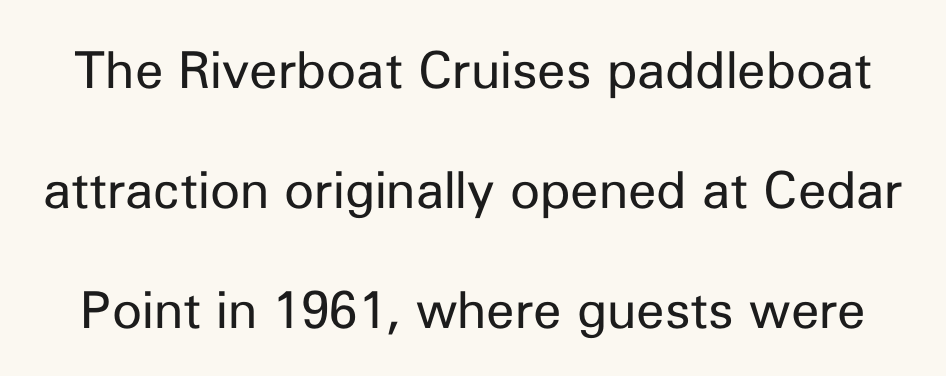
The image shows 51 px regular-weight sans-serif type, upright; set loose line spacing (2.35x), normal letter spacing, not underlined; low stroke contrast and a medium x-height.
